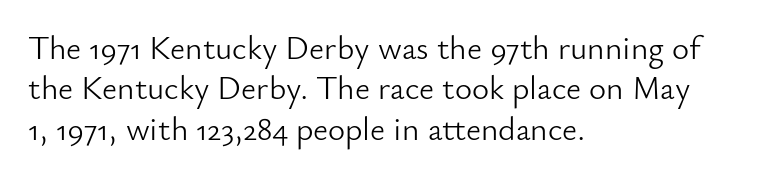
The image shows 33 px light sans-serif type, upright; set left-aligned, line spacing 1.22x, normal letter spacing, not underlined; low stroke contrast and a small x-height.
